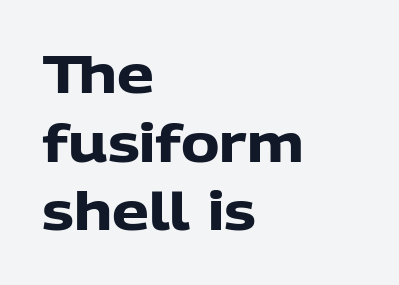
{"serif": "no", "italic": "no", "bold": "yes", "weight": "heavy", "width": "normal", "stroke_contrast": "low", "x_height": "medium", "monospaced": "no", "underline": "no", "align": "left", "line_spacing": "normal", "line_spacing_ratio": 1.32, "letter_spacing": "normal", "letter_spacing_em": 0.0, "glyph_px": 52}
